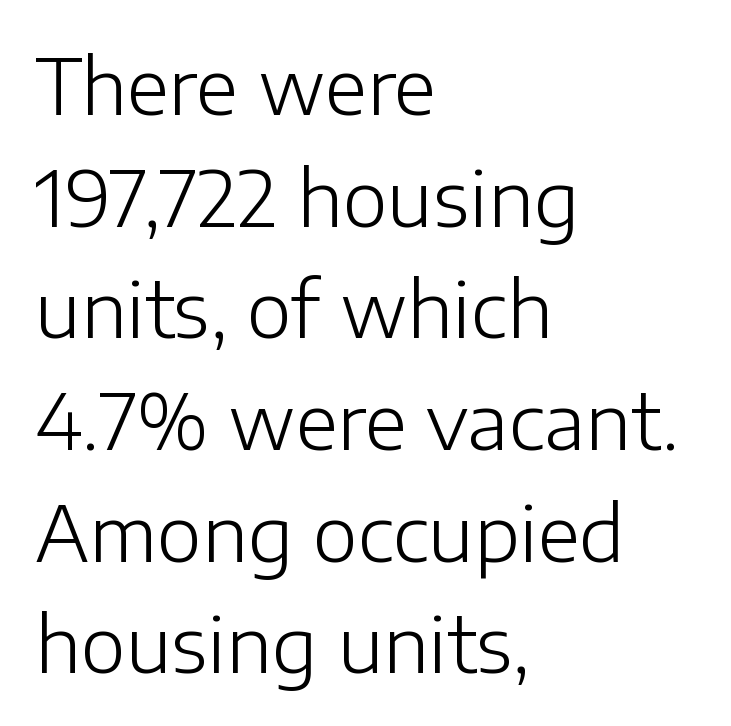
Each stroke keeps to a modest, everyday thickness or less. Normally led — the rows are evenly, conventionally spaced. You can tell it's not italic because the verticals are truly vertical. Think of a printed novel: that variable character pitch is what you see here.
